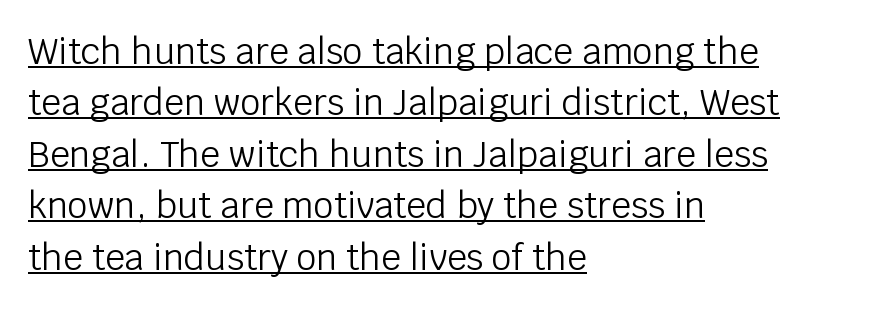
Q: Is the text bold? A: No.
Q: Is the text italic (slanted)? A: No, it is upright.
Q: Is the typeface a serif or a sans-serif typeface? A: Sans-serif.
Q: Is the text underlined? A: Yes.
Q: How is the paragraph aligned? A: Left-aligned.
Q: Is the spacing between letters normal or unusually wide? A: Normal.
Q: Is the spacing between lines tight, normal or loose? A: Normal.
Q: Width (condensed, normal, or wide)? A: Normal.
Q: Stroke contrast? A: Low.
Q: x-height? A: Large.
Q: Monospaced? A: No.
